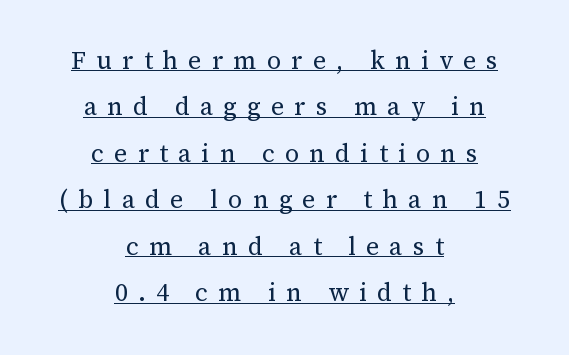
The image shows 25 px text type, upright; set centered, line spacing 1.86x, unusually wide letter spacing (+0.41 em), underlined.
